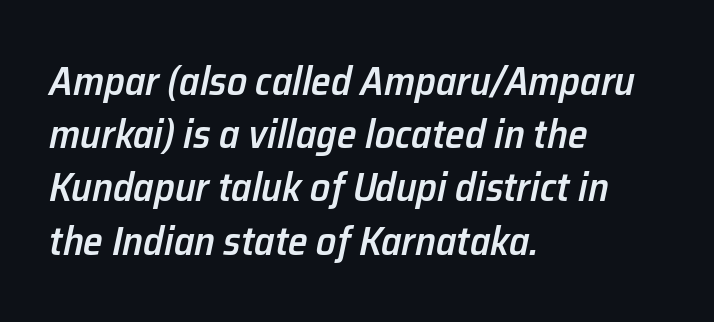
Unmarked baselines from the first word to the last. Posture: slanted. Slightly chunky letters — semibold, I'd say, not full bold. The letters advance in unequal steps, a hallmark of proportional type.
